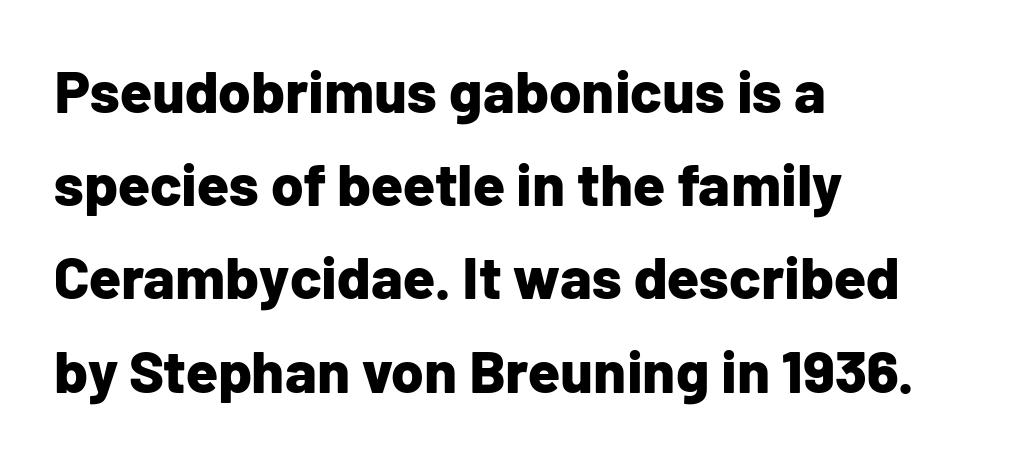
Each letter keeps its own natural width here, so spacing adapts to shape. Inter-character spacing is left at the font's built-in metrics. You'd pick this weight for a headline — it's a proper bold. Horizontal alignment here is leftward, the default for most running prose. Students, observe: this is what conventionally led text looks like. Note: no serifs on the glyphs.
